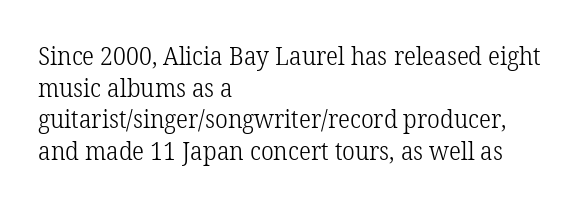
The image shows 25 px text type, upright; set left-aligned, normal line spacing (1.27x), normal letter spacing, not underlined.
